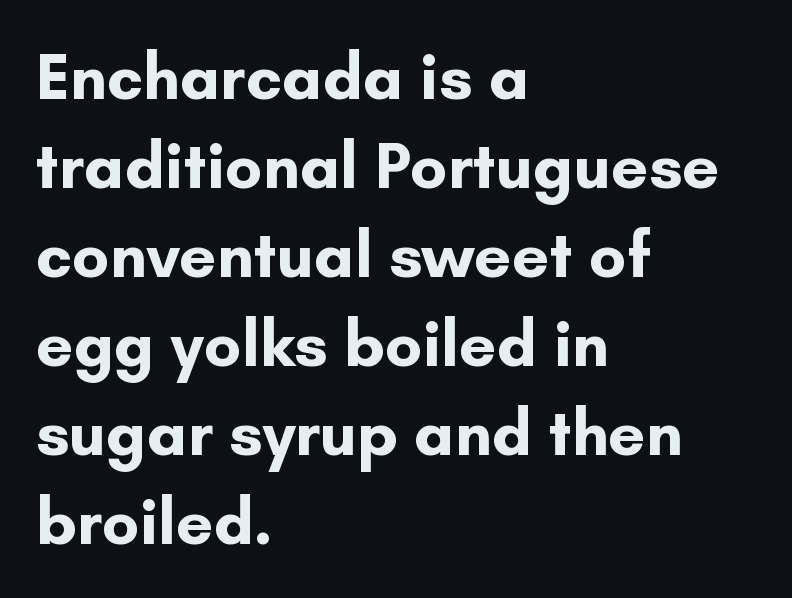
{"serif": "no", "italic": "no", "bold": "yes", "weight": "bold", "width": "normal", "stroke_contrast": "low", "x_height": "small", "monospaced": "no", "underline": "no", "align": "left", "line_spacing": "normal", "line_spacing_ratio": 1.35, "letter_spacing": "normal", "letter_spacing_em": 0.0, "glyph_px": 66}
